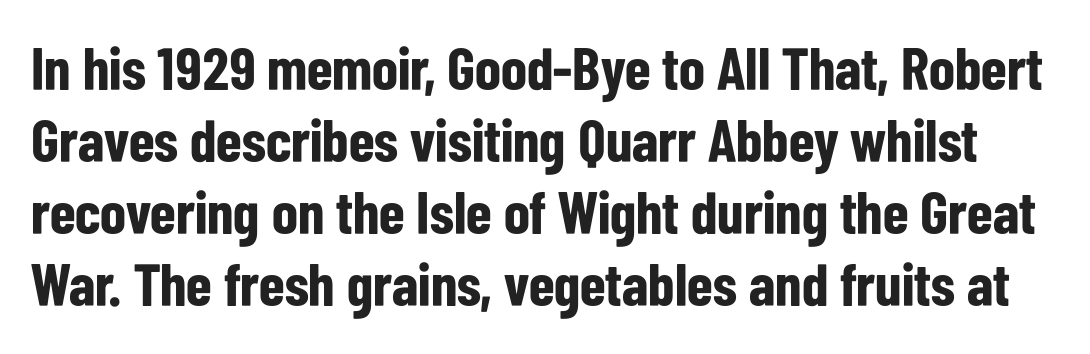
The image shows 60 px bold, condensed sans-serif type, upright; set line spacing 1.2x, normal letter spacing, not underlined; low stroke contrast and a medium x-height.
